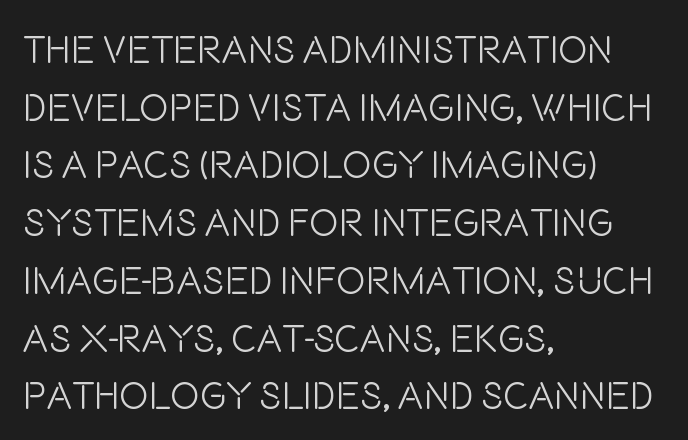
The image shows 39 px light, condensed sans-serif type, upright; set left-aligned, normal line spacing (1.48x), normal letter spacing, not underlined; low stroke contrast and a large x-height.
